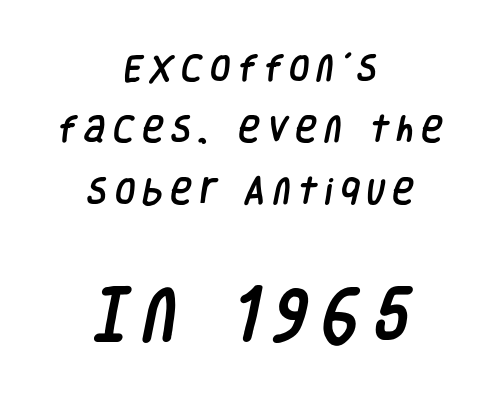
The letters in the lower block stand taller than those in the block above. Nothing sits at the stroke ends, so this counts as sans-serif. These lines are centered, leaving both edges ragged. There is plenty of visible air inserted between adjacent glyphs. The designer dialed line spacing up above the default.
